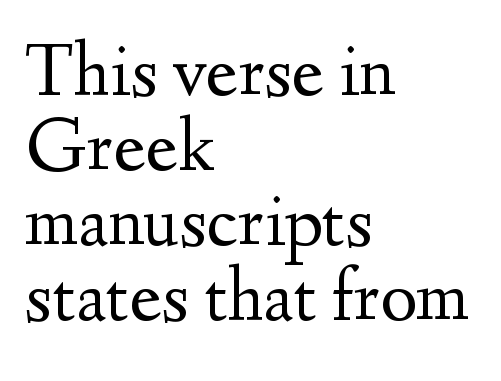
The image shows 78 px regular-weight serif type, upright; set left-aligned, tight line spacing (0.96x), normal letter spacing, not underlined; medium stroke contrast and a small x-height.
